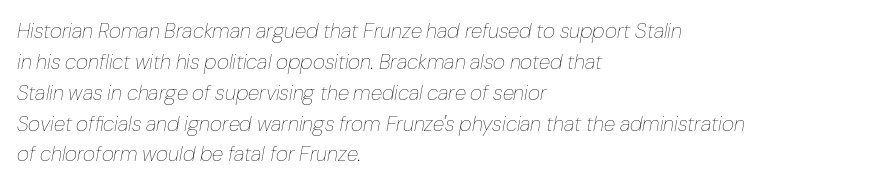
The image shows 21 px text type, italic (leaning right); set left-aligned, normal line spacing (1.47x), normal letter spacing, not underlined.
